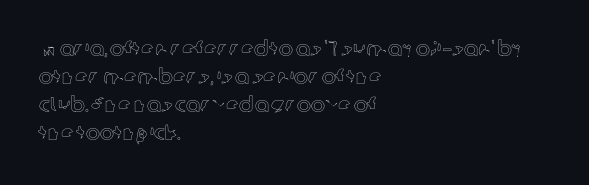
Teacher's note: observe the even left margin — that is flush-left alignment. No italicization has been applied; the sample stays upright. Clear beneath every line of the passage. Honestly, the letter spacing is just normal — you wouldn't notice it. A typesetter would call this leading conventional body-copy spacing.
